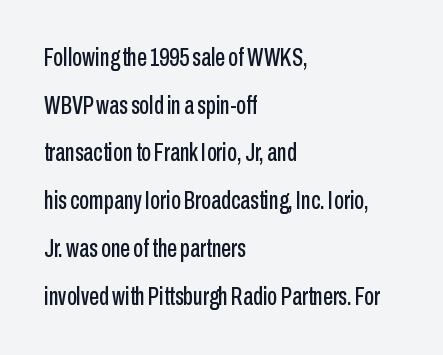
The image shows 25 px text type, upright; set left-aligned, loose line spacing (1.91x), normal letter spacing, not underlined.
